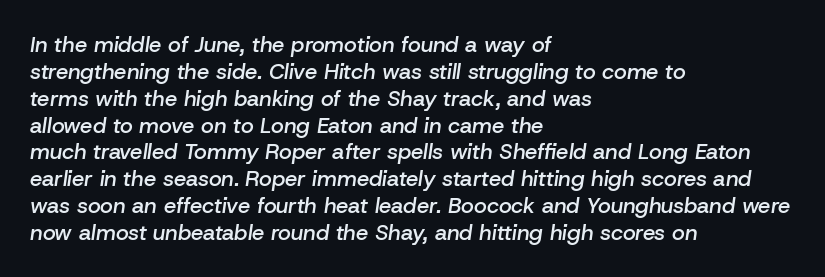
The gaps between neighbouring characters are ordinary and unremarkable. This rendering features lettering with no underline. In terms of weight, the rendering is demibold, just under bold. The text carries the slant typical of an italic or oblique font. Reading down the block, your eye returns to a fixed left position each line.
